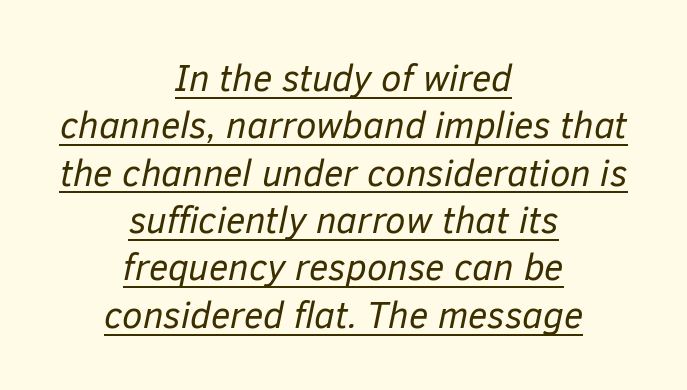
{"italic": "yes", "lean": "right", "slant_degrees": 12, "bold": "no", "weight": "regular", "width": "normal", "stroke_contrast": "low", "x_height": "medium", "monospaced": "no", "underline": "yes", "align": "center", "line_spacing": "normal", "line_spacing_ratio": 1.28, "letter_spacing": "normal", "letter_spacing_em": 0.0, "glyph_px": 37}
